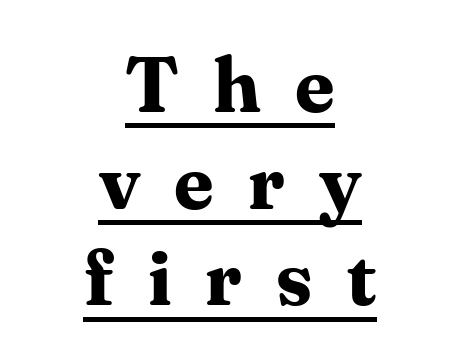
Q: Is the text bold? A: Yes.
Q: Is the text italic (slanted)? A: No, it is upright.
Q: Is the typeface a serif or a sans-serif typeface? A: Serif.
Q: Is the text underlined? A: Yes.
Q: How is the paragraph aligned? A: Centered.
Q: Is the spacing between letters normal or unusually wide? A: Unusually wide.
Q: Width (condensed, normal, or wide)? A: Normal.
Q: Stroke contrast? A: Medium.
Q: x-height? A: Medium.
Q: Monospaced? A: No.
